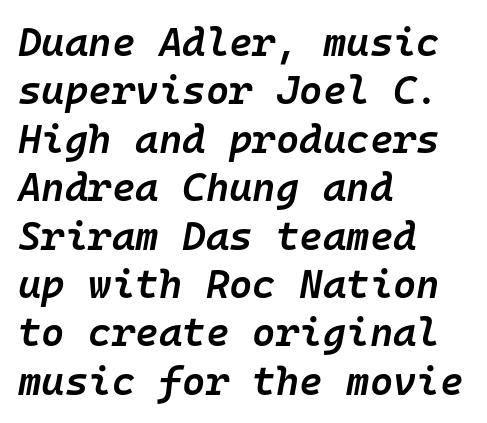
The image shows 40 px semibold type, italic (leaning right), monospaced; set left-aligned, line spacing 1.21x, normal letter spacing, not underlined; low stroke contrast and a medium x-height.
